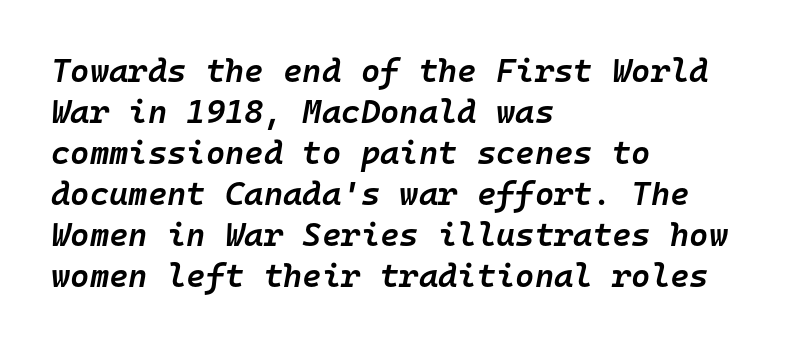
This is the in-between weight designers call semibold or demi. The letters march in equal steps, a hallmark of fixed-pitch type. Notice how the stems are inclined rather than vertical — that's the hallmark of italics. Glyph-to-glyph distance matches everyday printed text. Each row of text sits above clean, open space.
